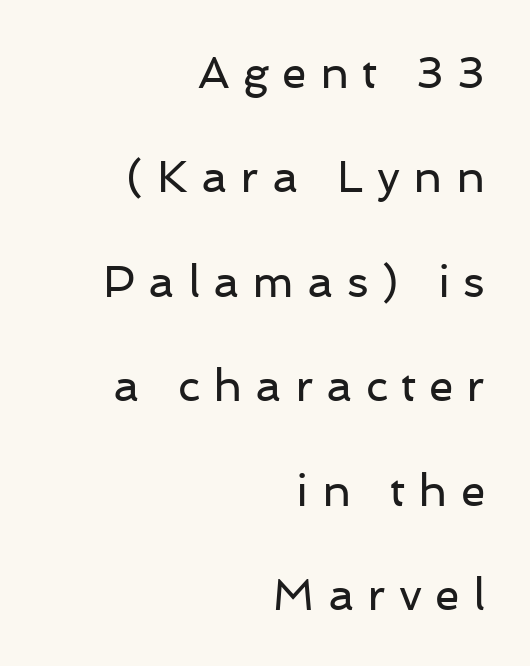
{"serif": "no", "italic": "no", "bold": "no", "weight": "regular", "width": "normal", "stroke_contrast": "low", "x_height": "medium", "monospaced": "no", "underline": "no", "align": "right", "line_spacing": "loose", "line_spacing_ratio": 2.32, "letter_spacing": "wide", "letter_spacing_em": 0.29, "glyph_px": 45}
